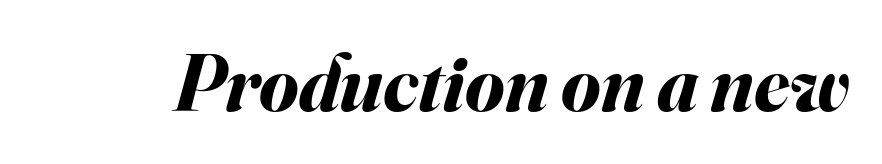
{"italic": "yes", "lean": "right", "slant_degrees": 16, "bold": "yes", "weight": "bold", "width": "normal", "stroke_contrast": "medium", "x_height": "small", "monospaced": "no", "underline": "no", "letter_spacing": "normal", "letter_spacing_em": 0.0, "glyph_px": 80}
